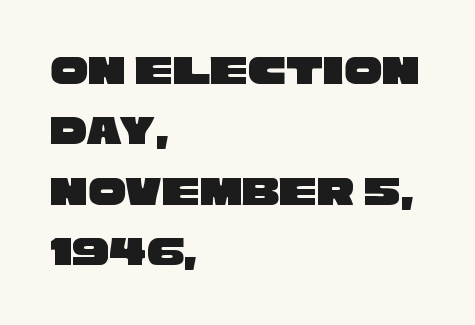
{"serif": "no", "width": "wide", "stroke_contrast": "low", "x_height": "large", "monospaced": "no", "underline": "no", "align": "left", "line_spacing": "normal", "line_spacing_ratio": 1.44, "letter_spacing": "normal", "letter_spacing_em": 0.0, "glyph_px": 42}
